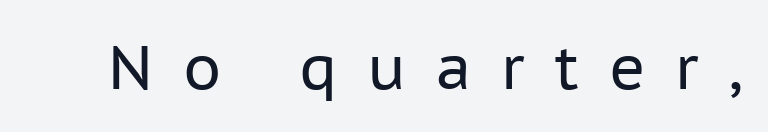
{"serif": "no", "italic": "no", "bold": "no", "weight": "regular", "width": "normal", "stroke_contrast": "low", "x_height": "medium", "monospaced": "no", "underline": "no", "letter_spacing": "wide", "letter_spacing_em": 0.49, "glyph_px": 61}
